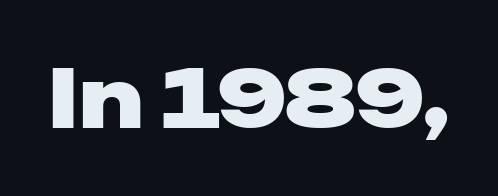
The image shows 80 px heavy, wide sans-serif type, upright; set normal letter spacing, not underlined; low stroke contrast and a medium x-height.
